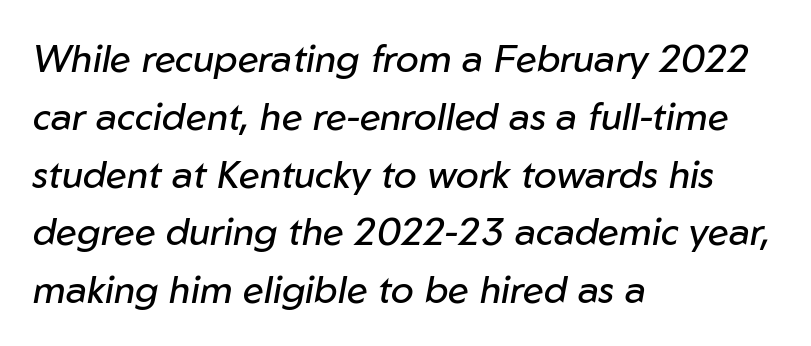
Teacher's note: observe the even left margin — that is flush-left alignment. The passage shown stacks its lines at a standard gap. The face used here is proportionally spaced, like ordinary book or web type. The letterforms sit shoulder to shoulder at normal distance. A light-to-regular cut is what we see here. Nobody drew a line under any word here.
